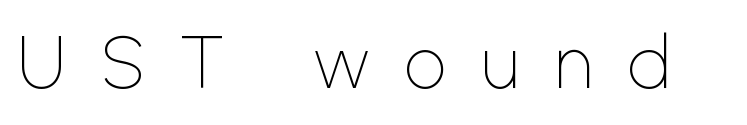
Only glyphs here, with clear space below each row. These lines are rendered in a variable-pitch font. When letters stand straight like this, we call the style roman or upright. Heft: none added — not bold. Honestly, the letter spacing is so wide it's the main thing you notice.
